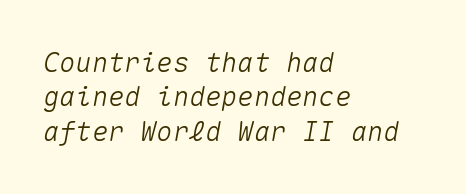
{"italic": "yes", "lean": "right", "slant_degrees": 10, "underline": "no", "align": "left", "line_spacing": "normal", "line_spacing_ratio": 1.27, "letter_spacing": "normal", "letter_spacing_em": 0.0, "glyph_px": 27}
